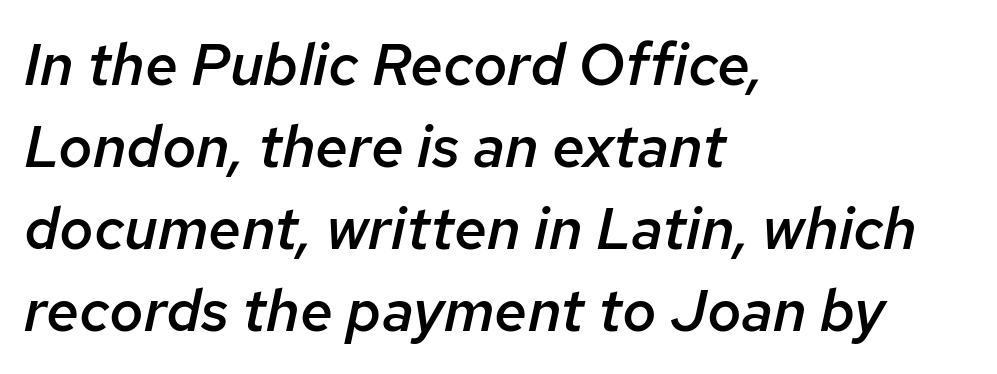
Students, note that the glyphs here touch the page at normal intervals. This is oblique type, the kind used for emphasis or titles. This block has exactly the height ordinary leading produces. Proportional: the letters do not fall into vertical columns. The glyphs are unaccompanied by any horizontal stroke below them.
